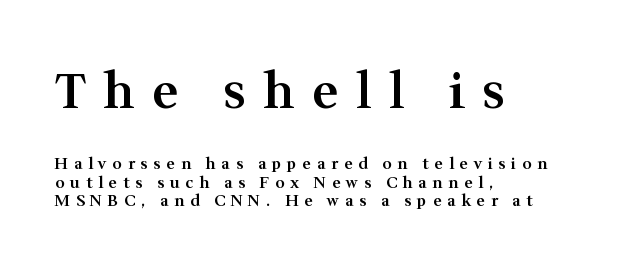
Italic? Not at all — the glyphs are vertical. Tracking here is generous; glyphs stand well apart from one another. Underlining? Definitely not there. Every letter is mildly thick-stroked: semibold rather than bold. Think of a printed novel: that variable character pitch is what you see here.
